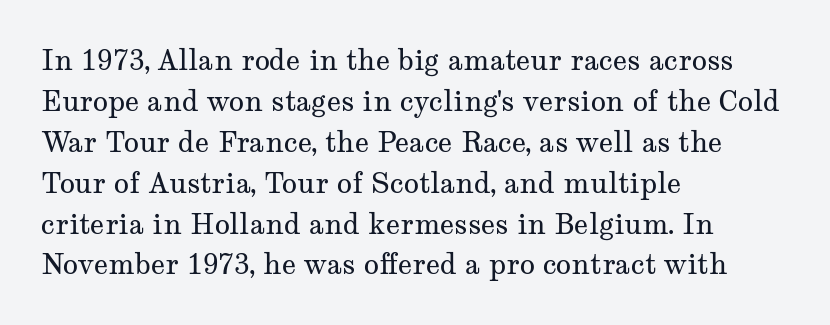
Q: Is the text bold? A: No.
Q: Is the text italic (slanted)? A: No, it is upright.
Q: Is the typeface a serif or a sans-serif typeface? A: Serif.
Q: Is the text underlined? A: No.
Q: How is the paragraph aligned? A: Left-aligned.
Q: Is the spacing between letters normal or unusually wide? A: Normal.
Q: Is the spacing between lines tight, normal or loose? A: Normal.
Q: Width (condensed, normal, or wide)? A: Wide.
Q: Stroke contrast? A: Medium.
Q: x-height? A: Medium.
Q: Monospaced? A: No.
